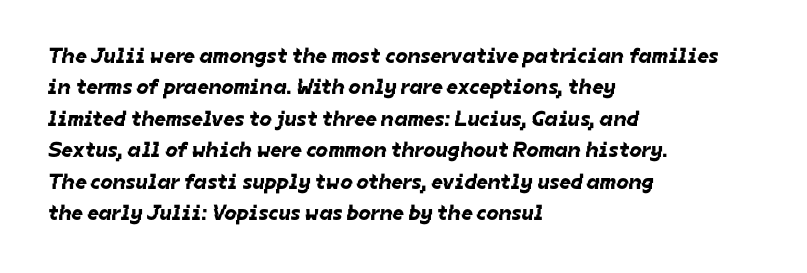
{"underline": "no", "align": "left", "line_spacing": "normal", "line_spacing_ratio": 1.43, "letter_spacing": "normal", "letter_spacing_em": 0.0, "glyph_px": 22}
